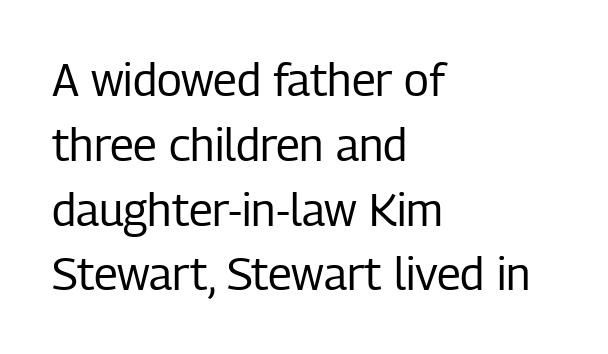
Q: Is the text bold? A: No.
Q: Is the text italic (slanted)? A: No, it is upright.
Q: Is the typeface a serif or a sans-serif typeface? A: Sans-serif.
Q: Is the text underlined? A: No.
Q: How is the paragraph aligned? A: Left-aligned.
Q: Is the spacing between letters normal or unusually wide? A: Normal.
Q: Is the spacing between lines tight, normal or loose? A: Normal.
Q: Width (condensed, normal, or wide)? A: Condensed.
Q: Stroke contrast? A: Low.
Q: x-height? A: Medium.
Q: Monospaced? A: No.
